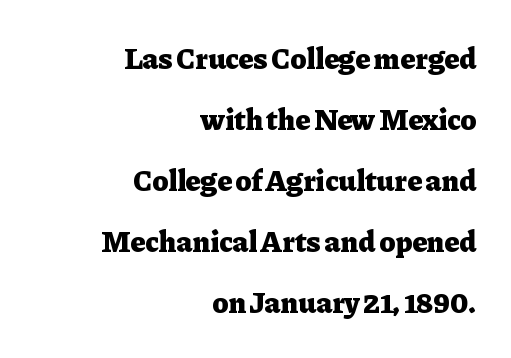
{"serif": "yes", "italic": "no", "bold": "yes", "weight": "heavy", "width": "normal", "stroke_contrast": "low", "x_height": "medium", "monospaced": "no", "underline": "no", "align": "right", "line_spacing": "loose", "line_spacing_ratio": 2.03, "letter_spacing": "normal", "letter_spacing_em": 0.0, "glyph_px": 30}
